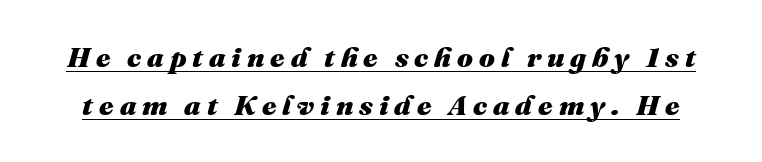
The image shows 28 px heavy type, italic (leaning right); set line spacing 1.71x, unusually wide letter spacing (+0.21 em), underlined; medium stroke contrast and a medium x-height.
